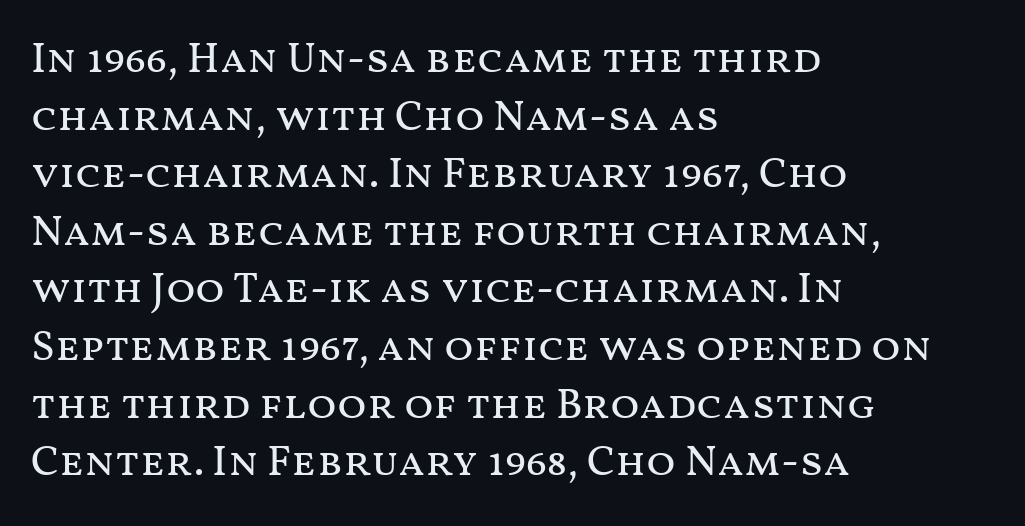
All the whitespace from short lines collects on the right. Words appear dense and cohesive because spacing is normal. Summary of weight: not heavy and not bold. The letters stand straight up with perfectly vertical stems.
